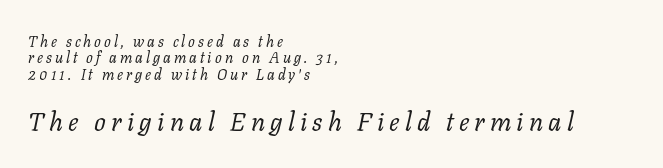
The compositor pushed each line to the left boundary. Tall strokes in this sample are angled rather than plumb. Beneath every word, the page is bare. Loose tracking; the words dissolve into strings of separated letters.
